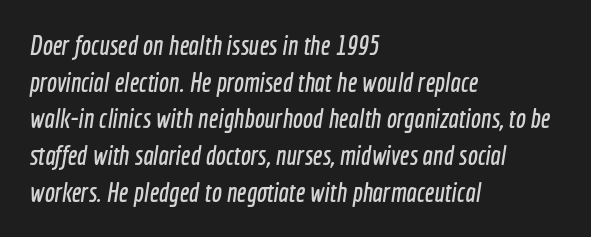
{"underline": "no", "align": "left", "line_spacing": "normal", "line_spacing_ratio": 1.36, "letter_spacing": "normal", "letter_spacing_em": 0.0, "glyph_px": 27}
